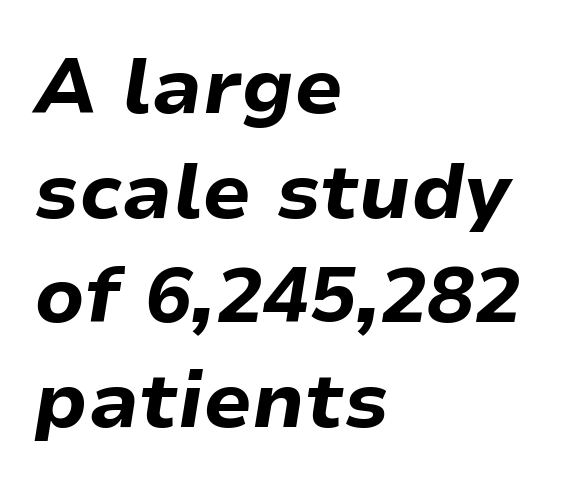
Q: Is the text bold? A: Yes.
Q: Is the text italic (slanted)? A: Yes, it leans right by about 9 degrees.
Q: Is the text underlined? A: No.
Q: How is the paragraph aligned? A: Left-aligned.
Q: Is the spacing between letters normal or unusually wide? A: Normal.
Q: Is the spacing between lines tight, normal or loose? A: Normal.
Q: Width (condensed, normal, or wide)? A: Normal.
Q: Stroke contrast? A: Low.
Q: x-height? A: Medium.
Q: Monospaced? A: No.
